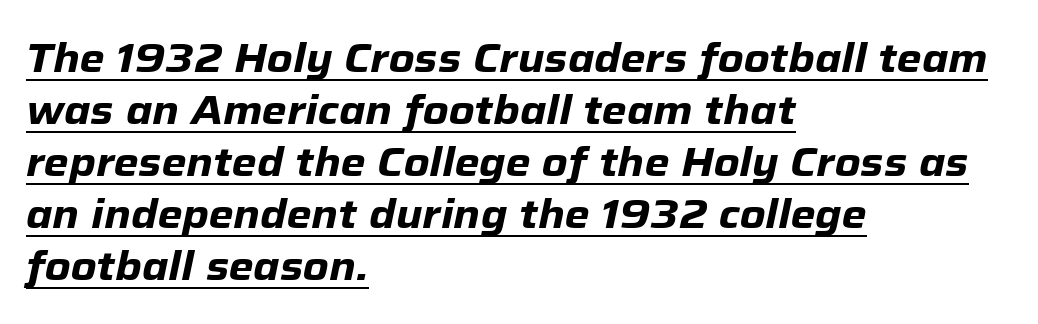
Q: Is the text bold? A: Yes.
Q: Is the text italic (slanted)? A: Yes, it leans right by about 12 degrees.
Q: Is the text underlined? A: Yes.
Q: How is the paragraph aligned? A: Left-aligned.
Q: Is the spacing between letters normal or unusually wide? A: Normal.
Q: Is the spacing between lines tight, normal or loose? A: Normal.
Q: Width (condensed, normal, or wide)? A: Normal.
Q: Stroke contrast? A: Low.
Q: x-height? A: Medium.
Q: Monospaced? A: No.
